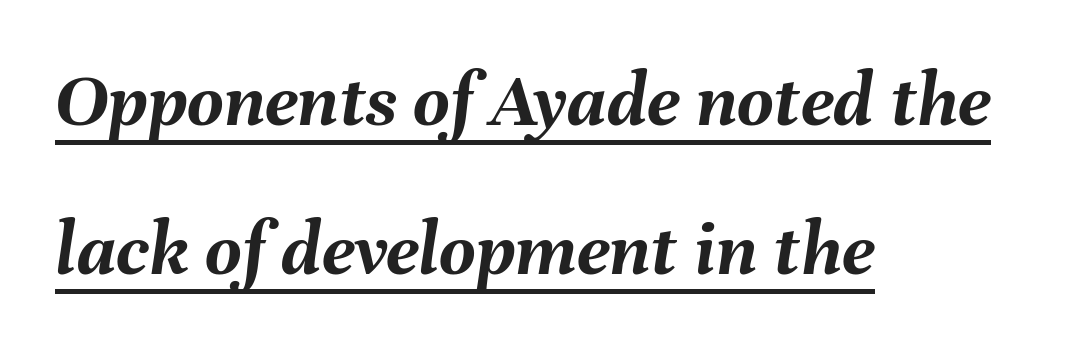
In CSS terms this would be text-align: left. Is the letter spacing exaggerated? No — it looks like the ordinary default. In designer terms, the underline attribute is active on this setting. Strong, thick strokes mark this as bold type. The text carries the slant typical of an italic or oblique font. Varying glyph widths throughout — classic text-font behaviour.
